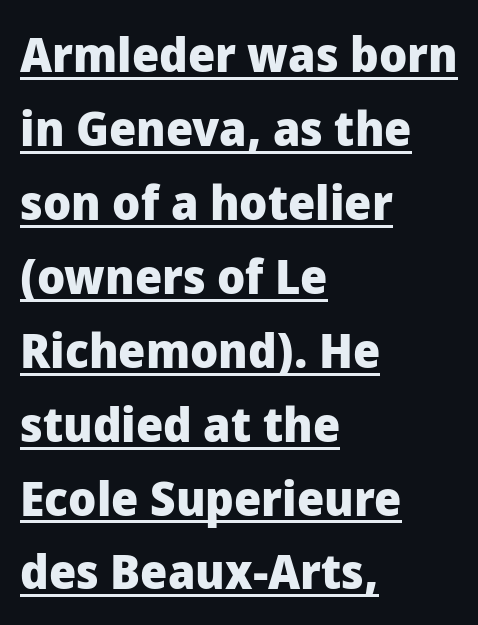
{"serif": "no", "italic": "no", "bold": "yes", "weight": "heavy", "width": "normal", "stroke_contrast": "low", "x_height": "medium", "monospaced": "no", "underline": "yes", "align": "left", "line_spacing": "normal", "line_spacing_ratio": 1.54, "letter_spacing": "normal", "letter_spacing_em": 0.0, "glyph_px": 48}
